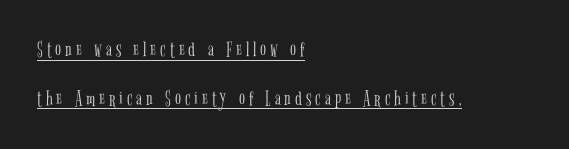
The image shows 22 px text type, upright; set left-aligned, loose line spacing (2.22x), underlined.
